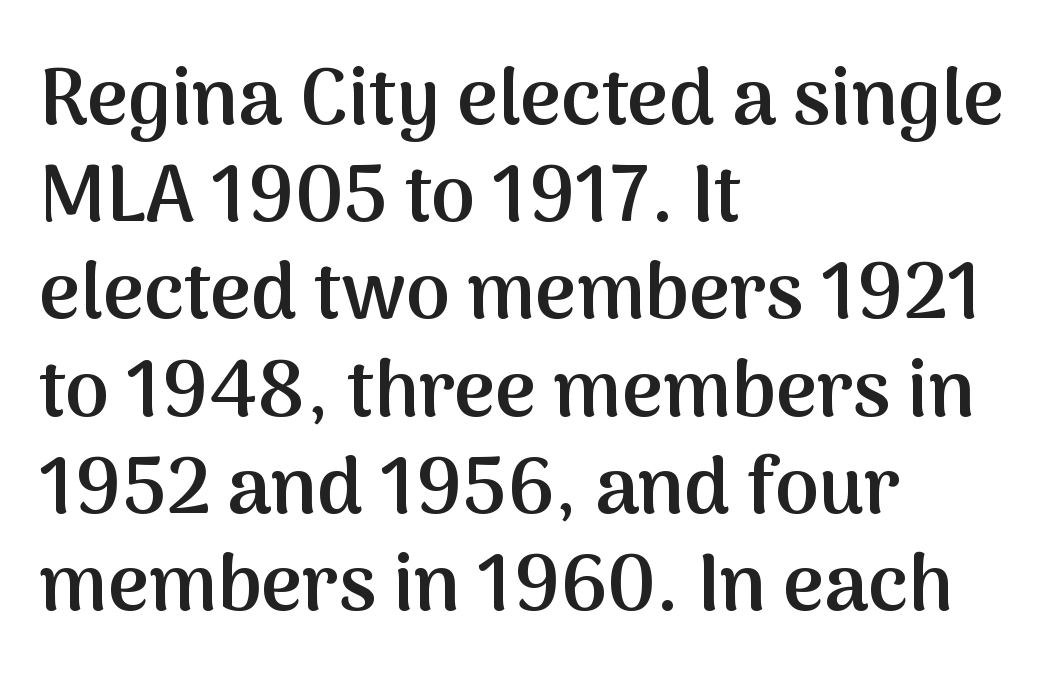
Q: Is the text bold? A: Semi-bold.
Q: Is the text italic (slanted)? A: No, it is upright.
Q: Is the typeface a serif or a sans-serif typeface? A: Sans-serif.
Q: Is the text underlined? A: No.
Q: How is the paragraph aligned? A: Left-aligned.
Q: Is the spacing between letters normal or unusually wide? A: Normal.
Q: Width (condensed, normal, or wide)? A: Normal.
Q: Stroke contrast? A: Medium.
Q: x-height? A: Medium.
Q: Monospaced? A: No.
